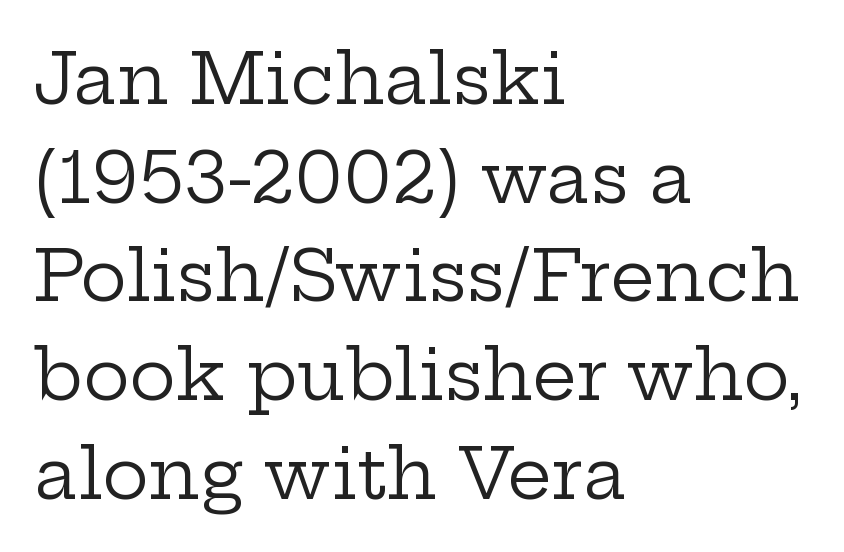
Any mark beneath the type? The region is blank. Unlike a clean sans, this face finishes its strokes with serifs. These lines sit exactly where default settings would place them. Tracking here is standard; glyphs follow each other at the usual distance. Reading down the block, your eye returns to a fixed left position each line. When letters stand straight like this, we call the style roman or upright.
